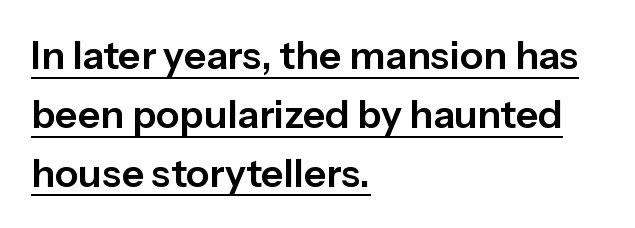
The image shows 39 px sans-serif type, upright; set left-aligned, normal line spacing (1.51x), normal letter spacing, underlined; low stroke contrast and a medium x-height.
